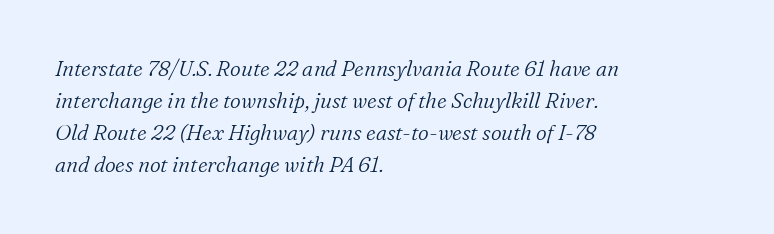
{"italic": "yes", "lean": "right", "slant_degrees": 16, "bold": "no", "underline": "no", "align": "left", "line_spacing": "normal", "line_spacing_ratio": 1.53, "letter_spacing": "normal", "letter_spacing_em": 0.0, "glyph_px": 21}
